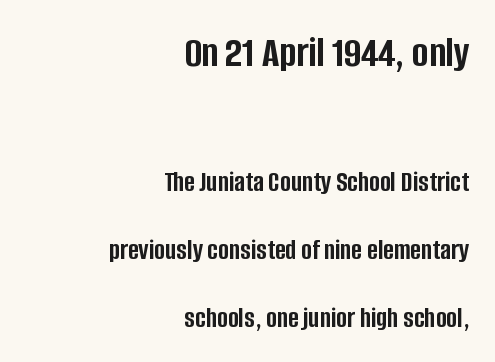
The image shows 44 px semibold, condensed sans-serif type, upright; set right-aligned, loose line spacing (2.34x), normal letter spacing, not underlined; the first (top) block is 1.52x larger; low stroke contrast and a large x-height.
